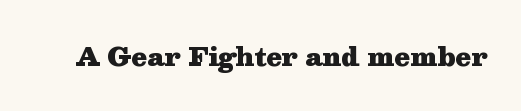
Q: Is the text bold? A: Yes.
Q: Is the text italic (slanted)? A: No, it is upright.
Q: Is the text underlined? A: No.
Q: Is the spacing between letters normal or unusually wide? A: Normal.
